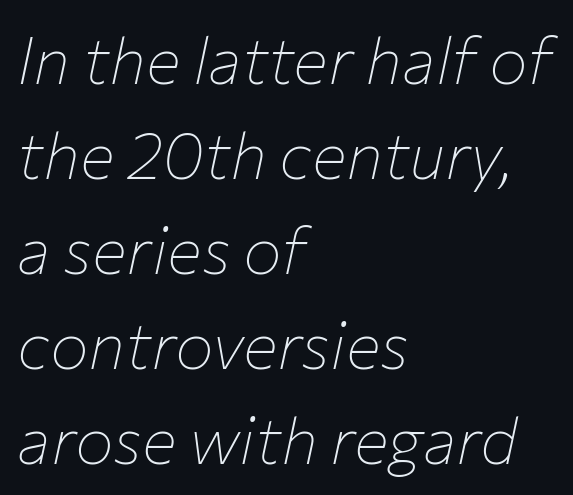
Tracking value appears to be zero — textbook default spacing. One-word summary of the alignment: left. Horizontal bands of white between lines are of average thickness. Letters have the restrained weight of plain body copy at most.
